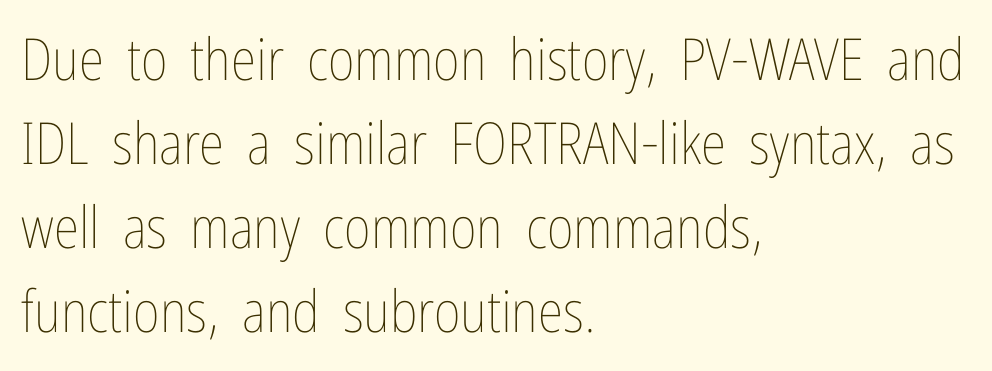
The image shows 58 px thin, condensed type, upright; set left-aligned, normal line spacing (1.45x), normal letter spacing, not underlined; low stroke contrast and a medium x-height.
